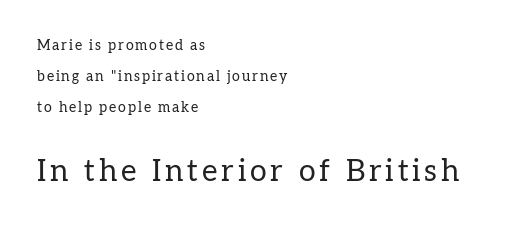
Rule under the text: the space is simply empty. The compositor pushed each line to the left boundary. The more generous point size was reserved for the lower chunk. Small tapered or slab feet sit at the stroke ends, so this counts as serif.
